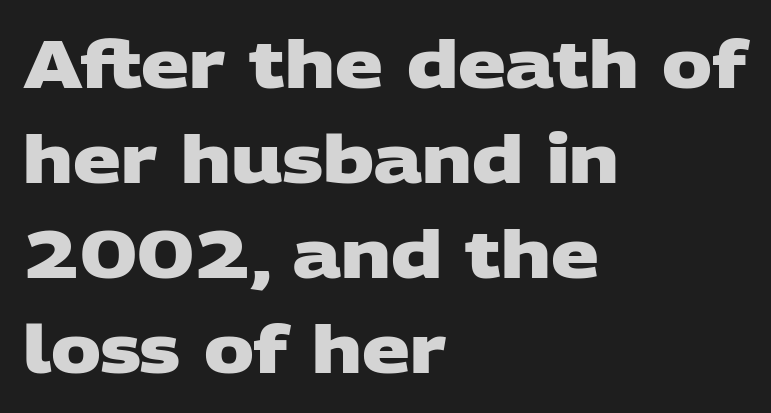
Q: Is the text bold? A: Yes.
Q: Is the typeface a serif or a sans-serif typeface? A: Sans-serif.
Q: Is the text underlined? A: No.
Q: How is the paragraph aligned? A: Left-aligned.
Q: Is the spacing between letters normal or unusually wide? A: Normal.
Q: Is the spacing between lines tight, normal or loose? A: Normal.
Q: Width (condensed, normal, or wide)? A: Wide.
Q: Stroke contrast? A: Low.
Q: x-height? A: Large.
Q: Monospaced? A: No.
